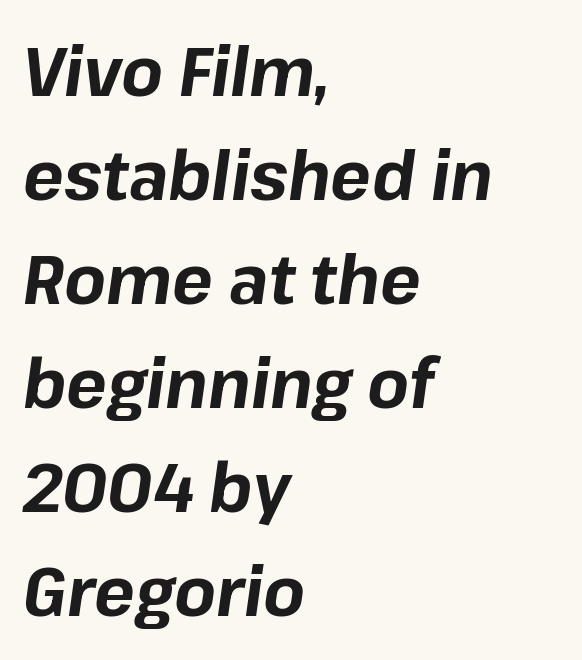
{"italic": "yes", "lean": "right", "slant_degrees": 8, "bold": "yes", "weight": "bold", "width": "normal", "stroke_contrast": "low", "x_height": "medium", "monospaced": "no", "underline": "no", "align": "left", "line_spacing": "normal", "line_spacing_ratio": 1.53, "letter_spacing": "normal", "letter_spacing_em": 0.0, "glyph_px": 68}
